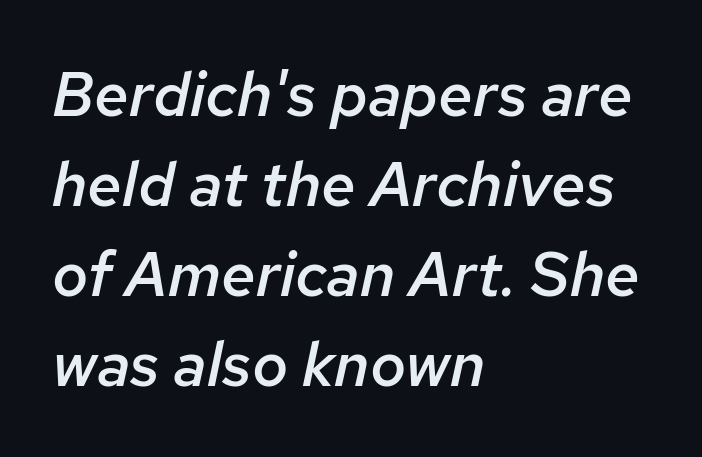
{"italic": "yes", "lean": "right", "slant_degrees": 12, "bold": "semi", "weight": "semibold", "width": "normal", "stroke_contrast": "low", "x_height": "medium", "monospaced": "no", "underline": "no", "align": "left", "line_spacing": "normal", "line_spacing_ratio": 1.45, "letter_spacing": "normal", "letter_spacing_em": 0.0, "glyph_px": 62}
